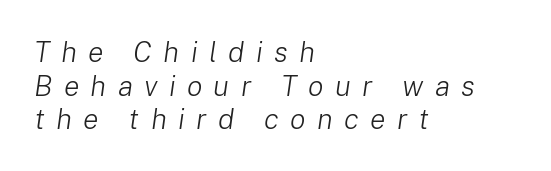
The image shows 29 px light type, italic (leaning right); set left-aligned, line spacing 1.16x, unusually wide letter spacing (+0.39 em), not underlined; low stroke contrast and a medium x-height.
